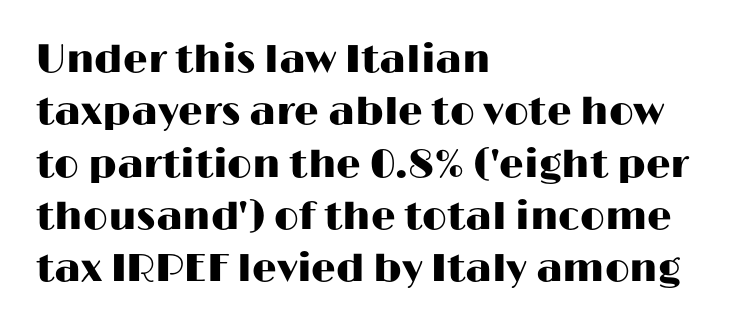
The image shows 39 px wide sans-serif type, upright; set left-aligned, normal line spacing (1.34x), normal letter spacing, not underlined; high stroke contrast and a medium x-height.
